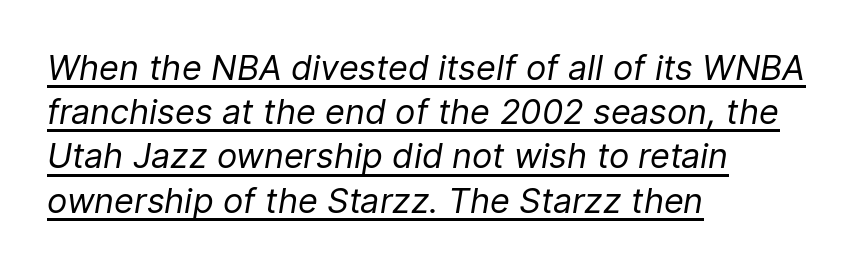
The image shows 34 px regular-weight type, italic (leaning right); set left-aligned, normal line spacing (1.3x), normal letter spacing, underlined; low stroke contrast and a medium x-height.
